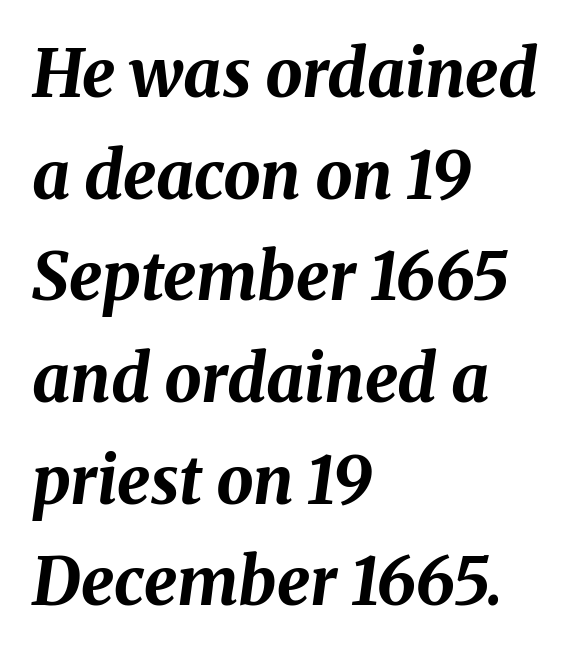
{"italic": "yes", "lean": "right", "slant_degrees": 8, "bold": "yes", "weight": "bold", "width": "normal", "stroke_contrast": "medium", "x_height": "medium", "monospaced": "no", "underline": "no", "align": "left", "line_spacing": "normal", "line_spacing_ratio": 1.54, "letter_spacing": "normal", "letter_spacing_em": 0.0, "glyph_px": 66}
